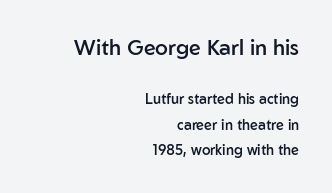
The image shows 21 px text type, upright; set right-aligned, line spacing 1.85x, normal letter spacing, not underlined; the first (top) block is 1.5x larger.
